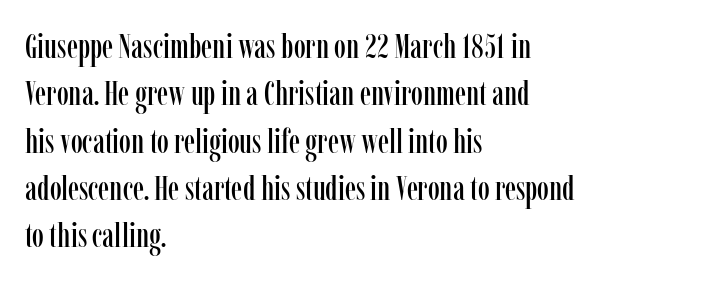
Q: Is the text italic (slanted)? A: No, it is upright.
Q: Is the typeface a serif or a sans-serif typeface? A: Serif.
Q: Is the text underlined? A: No.
Q: How is the paragraph aligned? A: Left-aligned.
Q: Is the spacing between letters normal or unusually wide? A: Normal.
Q: Is the spacing between lines tight, normal or loose? A: Normal.
Q: Width (condensed, normal, or wide)? A: Condensed.
Q: Stroke contrast? A: Low.
Q: x-height? A: Medium.
Q: Monospaced? A: No.
